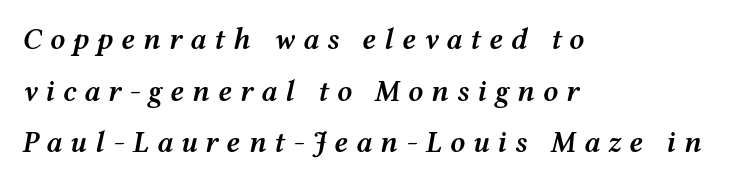
Q: Is the text bold? A: Semi-bold.
Q: Is the text italic (slanted)? A: Yes, it leans right by about 12 degrees.
Q: Is the text underlined? A: No.
Q: How is the paragraph aligned? A: Left-aligned.
Q: Is the spacing between letters normal or unusually wide? A: Unusually wide.
Q: Width (condensed, normal, or wide)? A: Wide.
Q: Stroke contrast? A: Medium.
Q: x-height? A: Medium.
Q: Monospaced? A: No.
